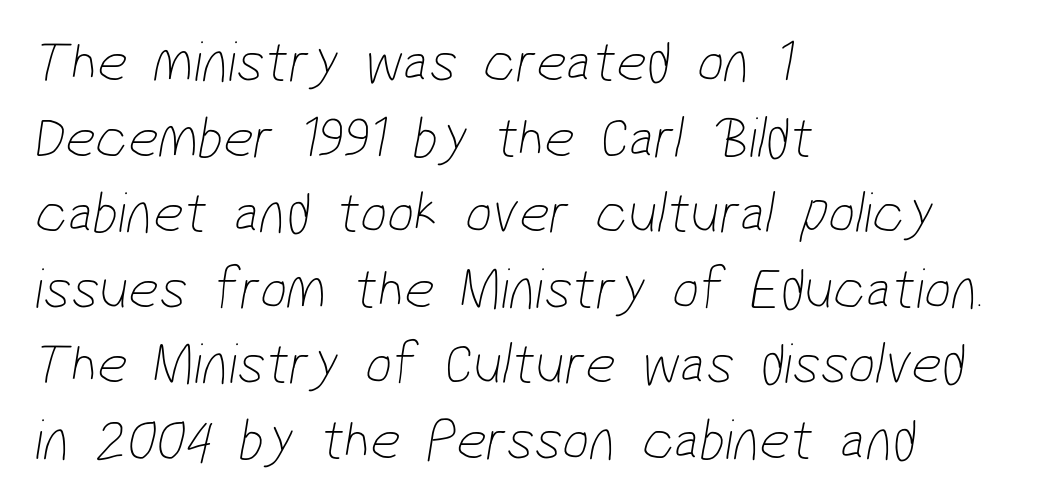
{"serif": "no", "bold": "no", "weight": "thin", "width": "condensed", "stroke_contrast": "low", "x_height": "medium", "monospaced": "no", "underline": "no", "align": "left", "line_spacing": "normal", "line_spacing_ratio": 1.28, "letter_spacing": "normal", "letter_spacing_em": 0.0, "glyph_px": 59}
